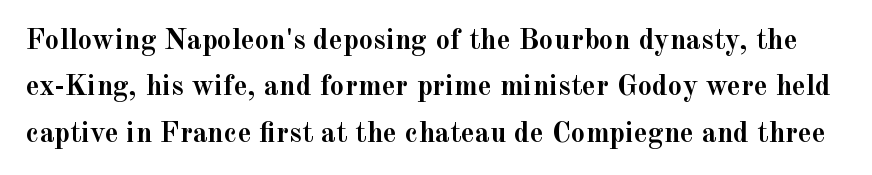
Does the leading feel generous? No, just average. This rendering features lettering with no underline. The rendering uses natural spacing where letterforms have individual widths. Stroke thickness is high; the sample reads as a true bold.
